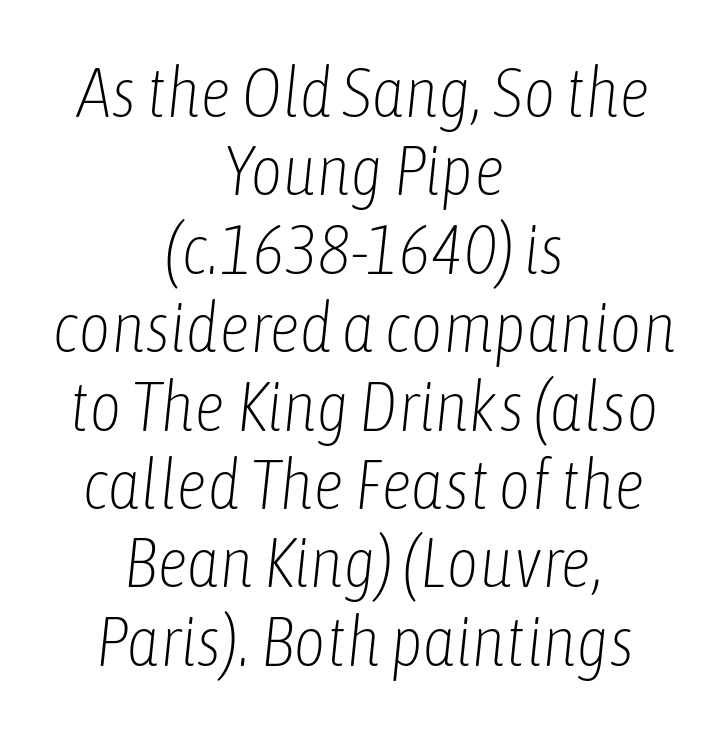
Q: Is the text bold? A: No.
Q: Is the text italic (slanted)? A: Yes, it leans right by about 6 degrees.
Q: Is the text underlined? A: No.
Q: How is the paragraph aligned? A: Centered.
Q: Is the spacing between letters normal or unusually wide? A: Normal.
Q: Is the spacing between lines tight, normal or loose? A: Tight.
Q: Width (condensed, normal, or wide)? A: Condensed.
Q: Stroke contrast? A: Low.
Q: x-height? A: Medium.
Q: Monospaced? A: No.
